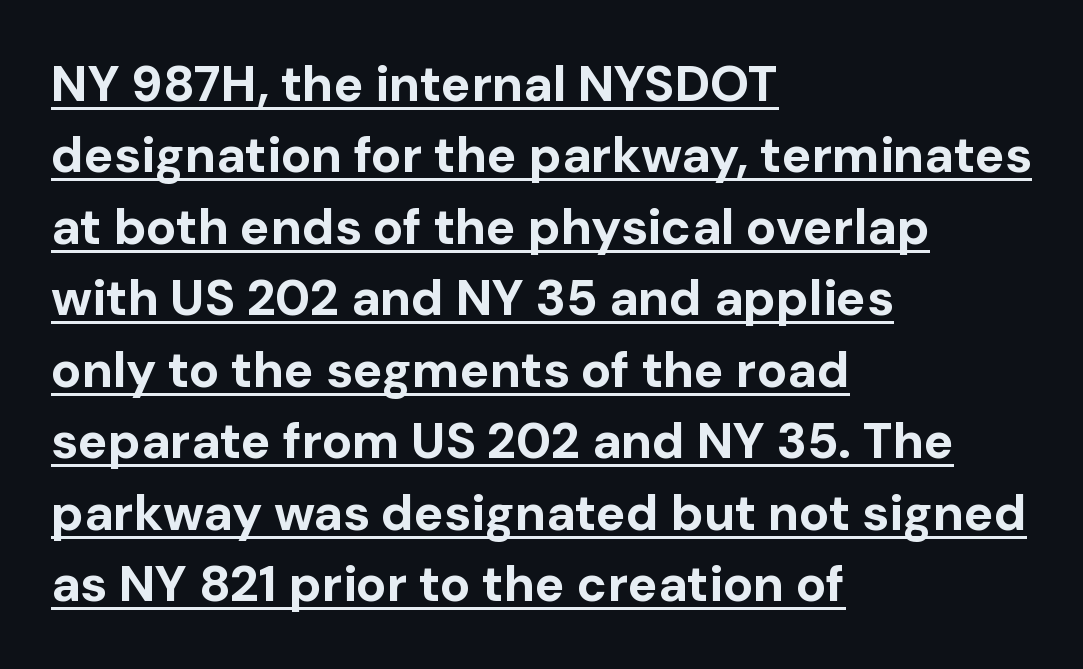
The lettering stays uniformly vertical, giving the passage a roman look. Underlining? Definitely there. The tracking reads as untouched default to a designer's eye. Which margin do the lines hug? The left one — the right edge is uneven. Students, this is bold: see how much ink each stroke carries. Line spacing here is normal.
